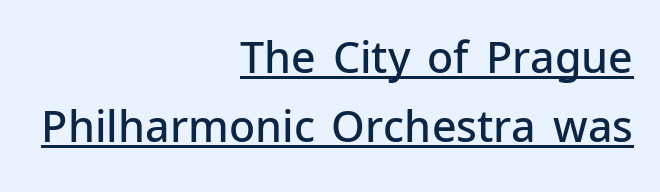
Q: Is the text bold? A: Semi-bold.
Q: Is the text italic (slanted)? A: No, it is upright.
Q: Is the typeface a serif or a sans-serif typeface? A: Sans-serif.
Q: Is the text underlined? A: Yes.
Q: How is the paragraph aligned? A: Right-aligned.
Q: Is the spacing between letters normal or unusually wide? A: Normal.
Q: Is the spacing between lines tight, normal or loose? A: Normal.
Q: Width (condensed, normal, or wide)? A: Normal.
Q: Stroke contrast? A: Low.
Q: x-height? A: Medium.
Q: Monospaced? A: No.
